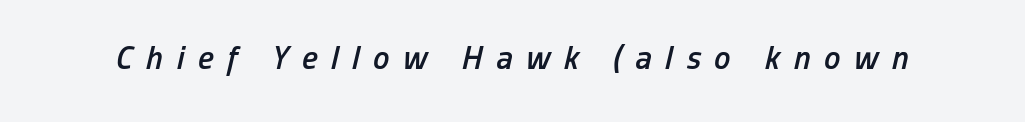
{"italic": "yes", "lean": "right", "slant_degrees": 13, "bold": "semi", "weight": "semibold", "width": "condensed", "stroke_contrast": "low", "x_height": "medium", "monospaced": "no", "underline": "no", "letter_spacing": "wide", "letter_spacing_em": 0.41, "glyph_px": 33}
